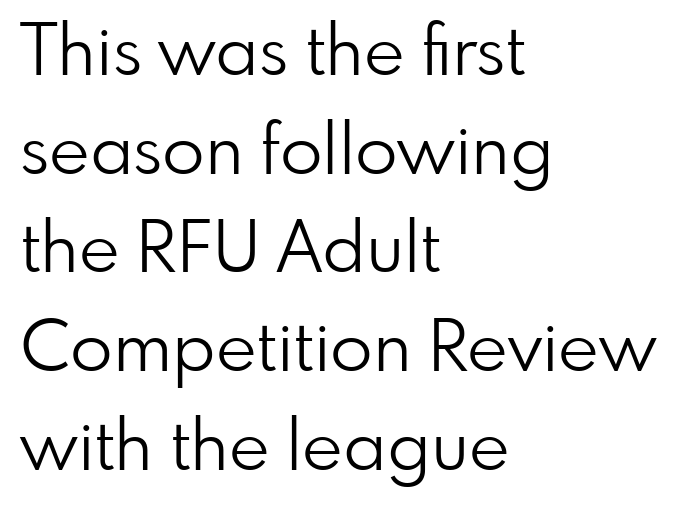
Q: Is the text bold? A: No.
Q: Is the text italic (slanted)? A: No, it is upright.
Q: Is the typeface a serif or a sans-serif typeface? A: Sans-serif.
Q: Is the text underlined? A: No.
Q: How is the paragraph aligned? A: Left-aligned.
Q: Is the spacing between letters normal or unusually wide? A: Normal.
Q: Is the spacing between lines tight, normal or loose? A: Normal.
Q: Width (condensed, normal, or wide)? A: Normal.
Q: Stroke contrast? A: Low.
Q: x-height? A: Small.
Q: Monospaced? A: No.
